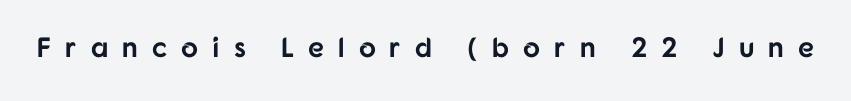
The image shows 28 px bold sans-serif type, upright; set unusually wide letter spacing (+0.5 em), not underlined; low stroke contrast and a medium x-height.
